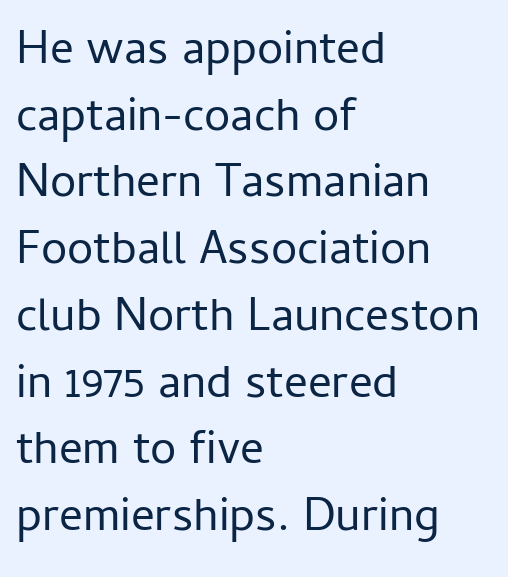
The image shows 47 px regular-weight sans-serif type, upright; set left-aligned, normal line spacing (1.42x), normal letter spacing, not underlined; low stroke contrast and a medium x-height.
